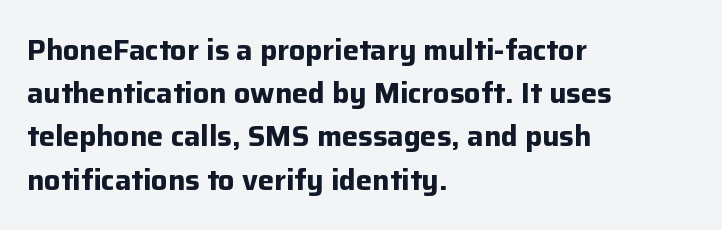
The image shows 29 px bold sans-serif type, upright; set left-aligned, normal line spacing (1.49x), normal letter spacing, not underlined; low stroke contrast and a medium x-height.
